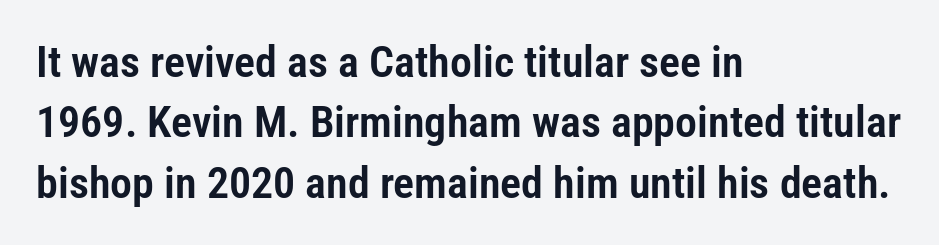
The image shows 44 px condensed sans-serif type, upright; set left-aligned, normal line spacing (1.37x), normal letter spacing, not underlined; low stroke contrast and a medium x-height.
